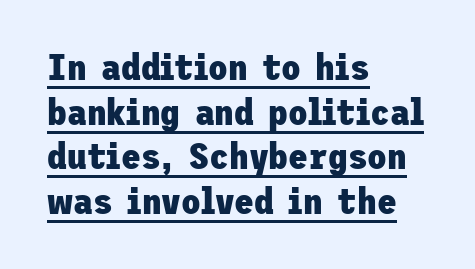
In terms of weight, the rendering is a true, heavy bold. How are the letters spaced? Ordinarily, with no added tracking. Check where the strokes stop: nothing finishes them off — pure sans. Honestly, the underline is the first thing you notice here.
